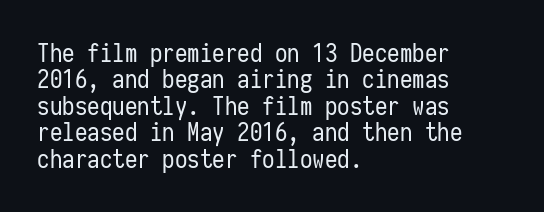
The image shows 25 px text type, upright; set left-aligned, tight line spacing (1.06x), normal letter spacing, not underlined.
